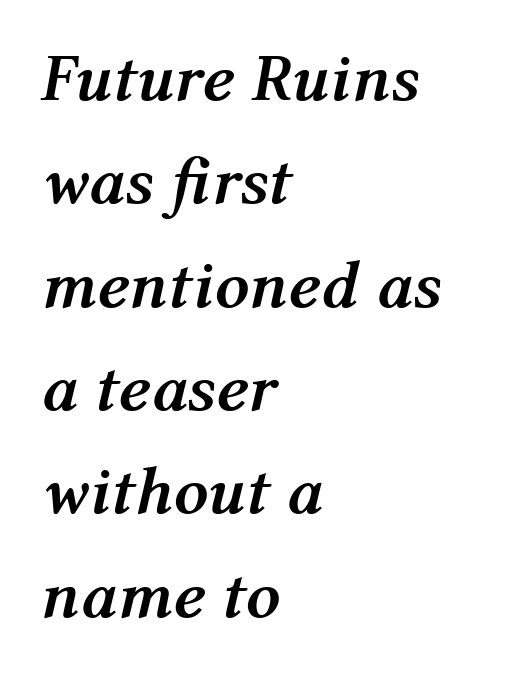
{"italic": "yes", "lean": "right", "slant_degrees": 12, "bold": "yes", "weight": "semibold", "width": "normal", "stroke_contrast": "medium", "x_height": "medium", "monospaced": "no", "underline": "no", "align": "left", "line_spacing": "normal", "line_spacing_ratio": 1.52, "letter_spacing": "normal", "letter_spacing_em": 0.0, "glyph_px": 68}
